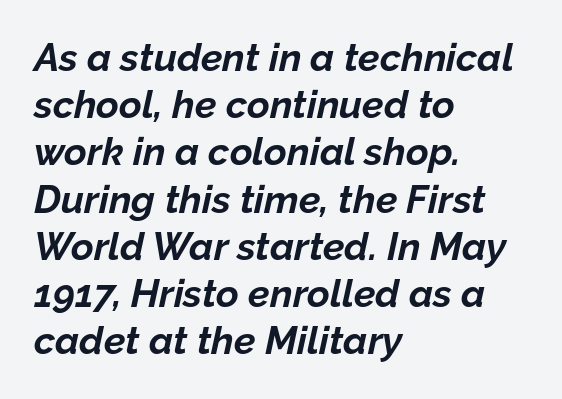
Chunky letters — that's bold for sure. Caption: multi-line text, flush left, ragged right. Is this a fixed-width face? No — the glyphs have proportional, varying widths. Rendered with sloped, italic letterforms. Students, note that the glyphs here touch the page at normal intervals. Type without underlining.
